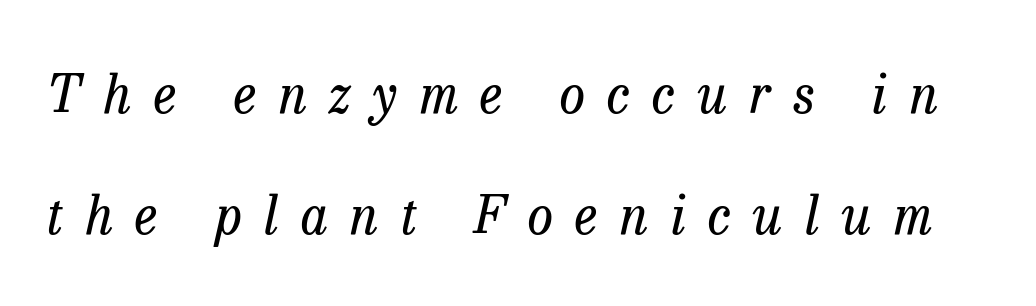
Q: Is the text bold? A: No.
Q: Is the text italic (slanted)? A: Yes, it leans right by about 13 degrees.
Q: Is the typeface a serif or a sans-serif typeface? A: Serif.
Q: Is the text underlined? A: No.
Q: Is the spacing between letters normal or unusually wide? A: Unusually wide.
Q: Is the spacing between lines tight, normal or loose? A: Loose.
Q: Width (condensed, normal, or wide)? A: Normal.
Q: Stroke contrast? A: Low.
Q: x-height? A: Medium.
Q: Monospaced? A: No.
